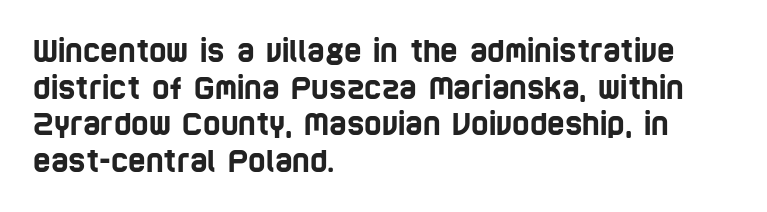
The rendering shows plain stroke endings on the letterforms — a sans-serif design. Caption: standard tracking, unaltered. Is this a fixed-width face? No — the glyphs have proportional, varying widths. Just letters on the line, the space beneath them empty. Horizontally, the lines are justified to the leading edge only.
